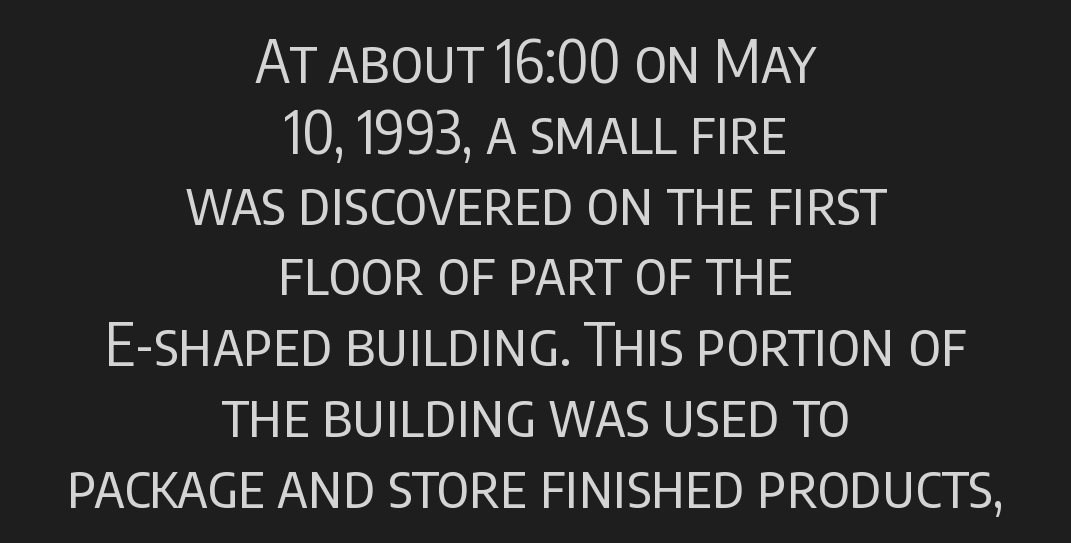
Q: Is the text bold? A: No.
Q: Is the text italic (slanted)? A: No, it is upright.
Q: Is the typeface a serif or a sans-serif typeface? A: Sans-serif.
Q: Is the text underlined? A: No.
Q: How is the paragraph aligned? A: Centered.
Q: Is the spacing between letters normal or unusually wide? A: Normal.
Q: Width (condensed, normal, or wide)? A: Condensed.
Q: Stroke contrast? A: Low.
Q: x-height? A: Large.
Q: Monospaced? A: No.
